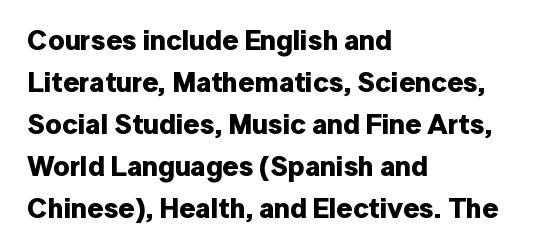
The image shows 28 px bold sans-serif type, upright; set left-aligned, normal line spacing (1.5x), normal letter spacing, not underlined; low stroke contrast and a medium x-height.
